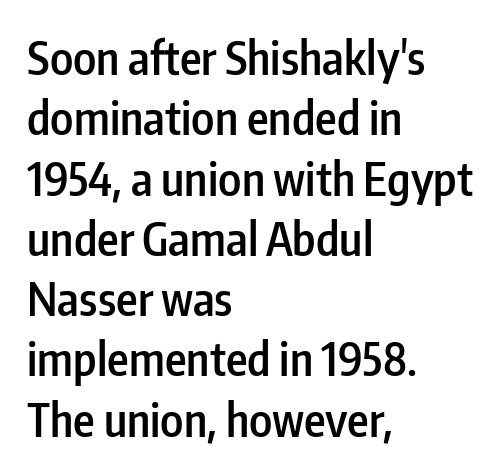
The image shows 46 px semibold, condensed sans-serif type, upright; set left-aligned, normal line spacing (1.31x), normal letter spacing, not underlined; low stroke contrast and a medium x-height.
